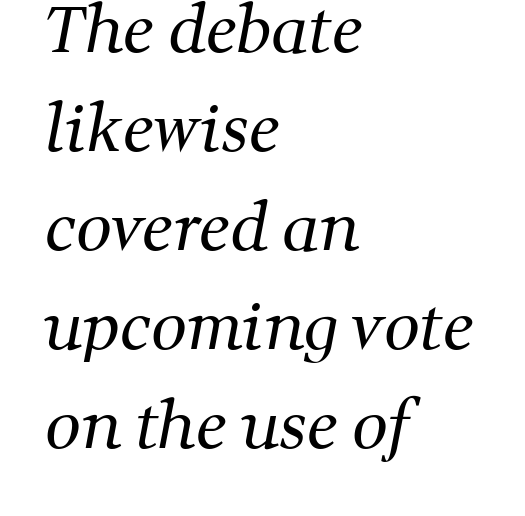
{"serif": "yes", "bold": "no", "weight": "regular", "width": "normal", "stroke_contrast": "medium", "x_height": "medium", "monospaced": "no", "underline": "no", "align": "left", "line_spacing": "normal", "line_spacing_ratio": 1.57, "letter_spacing": "normal", "letter_spacing_em": 0.0, "glyph_px": 63}
